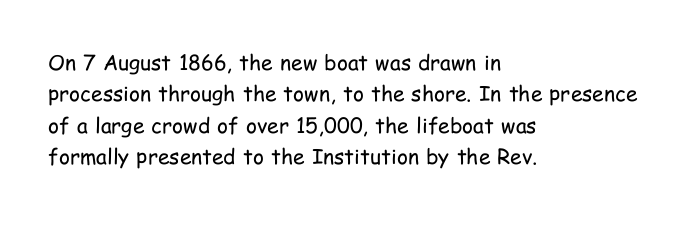
Q: Is the text bold? A: No.
Q: Is the text italic (slanted)? A: No, it is upright.
Q: Is the text underlined? A: No.
Q: How is the paragraph aligned? A: Left-aligned.
Q: Is the spacing between letters normal or unusually wide? A: Normal.
Q: Is the spacing between lines tight, normal or loose? A: Normal.
